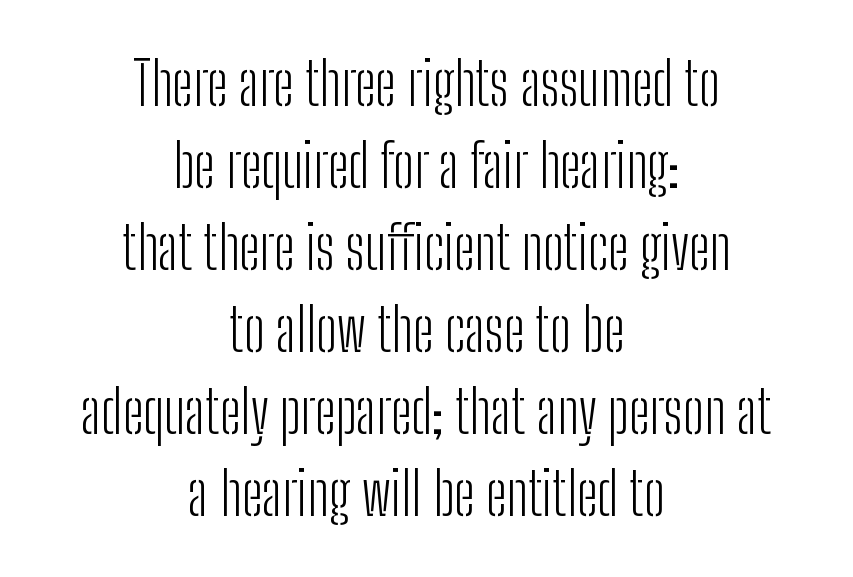
{"serif": "no", "italic": "no", "bold": "no", "weight": "light", "width": "condensed", "stroke_contrast": "low", "x_height": "medium", "monospaced": "no", "underline": "no", "align": "center", "line_spacing": "normal", "line_spacing_ratio": 1.39, "letter_spacing": "normal", "letter_spacing_em": 0.0, "glyph_px": 59}
